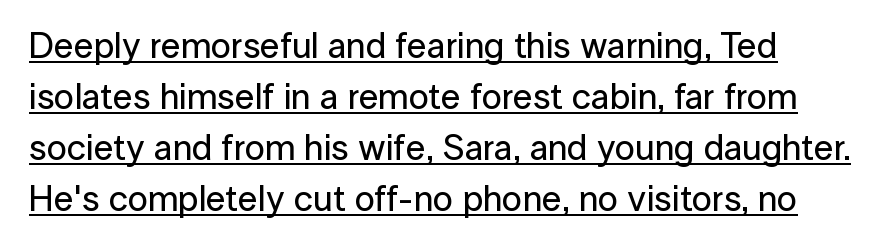
The rendering uses natural spacing where letterforms have individual widths. A typesetter would label this face a sans. Reading down the column, the eye jumps a familiar distance to each next line. The typography opts for an upright posture over an oblique one.
